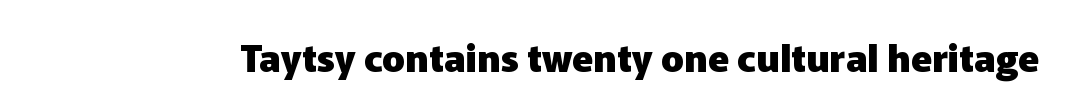
The image shows 38 px heavy sans-serif type, upright; set normal letter spacing, not underlined; low stroke contrast and a medium x-height.
